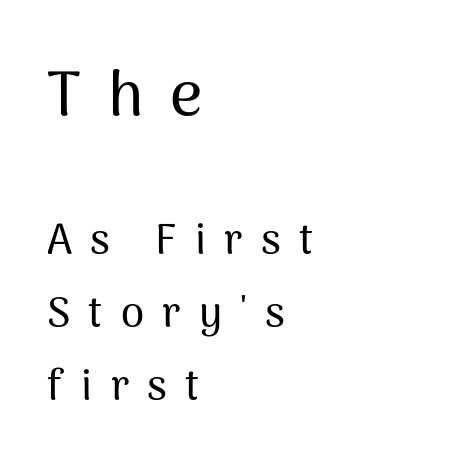
Short and long lines alike share a common starting point at left. Whoever set this made the first block the dominant, larger element. Notice how the stems are strictly vertical — no italics here. A typesetter would call this proportional, since set widths differ per character. The space beneath each line is pristine and unruled.
